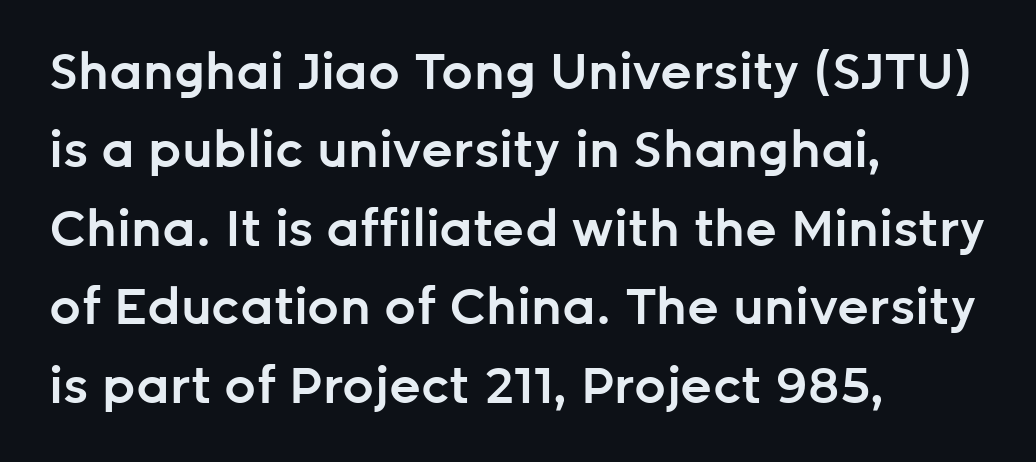
{"serif": "no", "italic": "no", "bold": "semi", "weight": "semibold", "width": "normal", "stroke_contrast": "low", "x_height": "medium", "monospaced": "no", "underline": "no", "align": "left", "line_spacing": "normal", "line_spacing_ratio": 1.57, "letter_spacing": "normal", "letter_spacing_em": 0.0, "glyph_px": 50}
